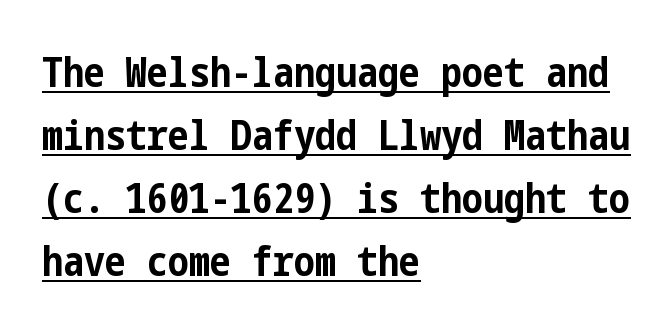
The image shows 42 px bold, condensed sans-serif type, upright; set left-aligned, normal line spacing (1.5x), normal letter spacing, underlined; low stroke contrast and a medium x-height.
